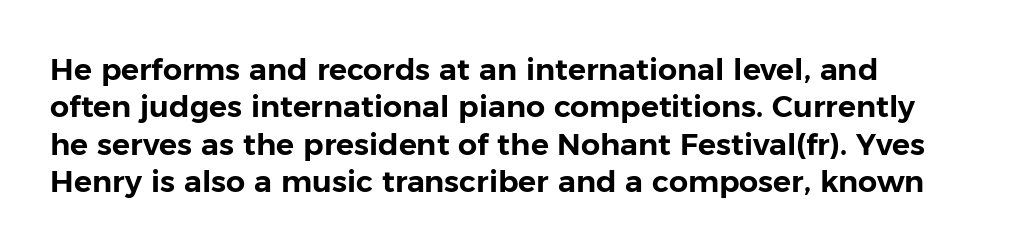
Q: Is the text italic (slanted)? A: No, it is upright.
Q: Is the typeface a serif or a sans-serif typeface? A: Sans-serif.
Q: Is the text underlined? A: No.
Q: Is the spacing between letters normal or unusually wide? A: Normal.
Q: Is the spacing between lines tight, normal or loose? A: Normal.
Q: Width (condensed, normal, or wide)? A: Normal.
Q: Stroke contrast? A: Low.
Q: x-height? A: Medium.
Q: Monospaced? A: No.
